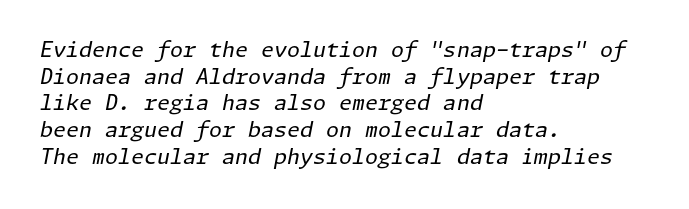
Descender tails drop into unmarked territory. The lines in this sample share a left origin and differ only in where they stop. The letters are slanted; this is an italic face. Evenly set lines give the paragraph a standard silhouette.
